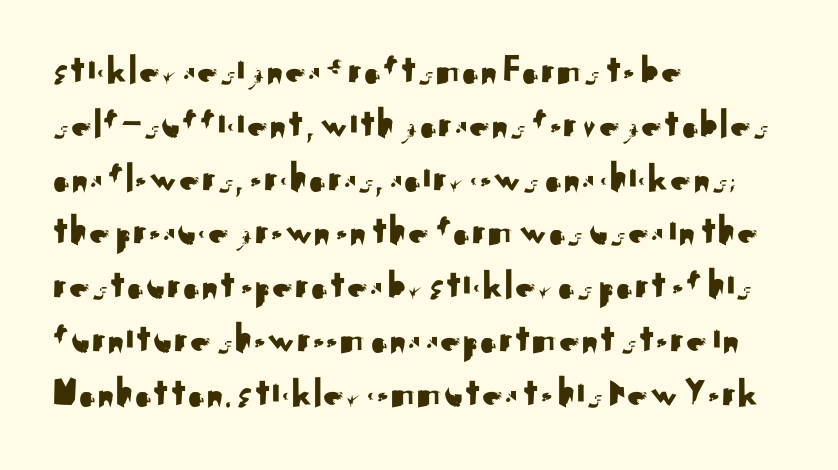
{"serif": "no", "italic": "no", "width": "normal", "stroke_contrast": "medium", "x_height": "small", "monospaced": "no", "underline": "no", "align": "left", "line_spacing": "normal", "line_spacing_ratio": 1.28, "letter_spacing": "normal", "letter_spacing_em": 0.0, "glyph_px": 42}
